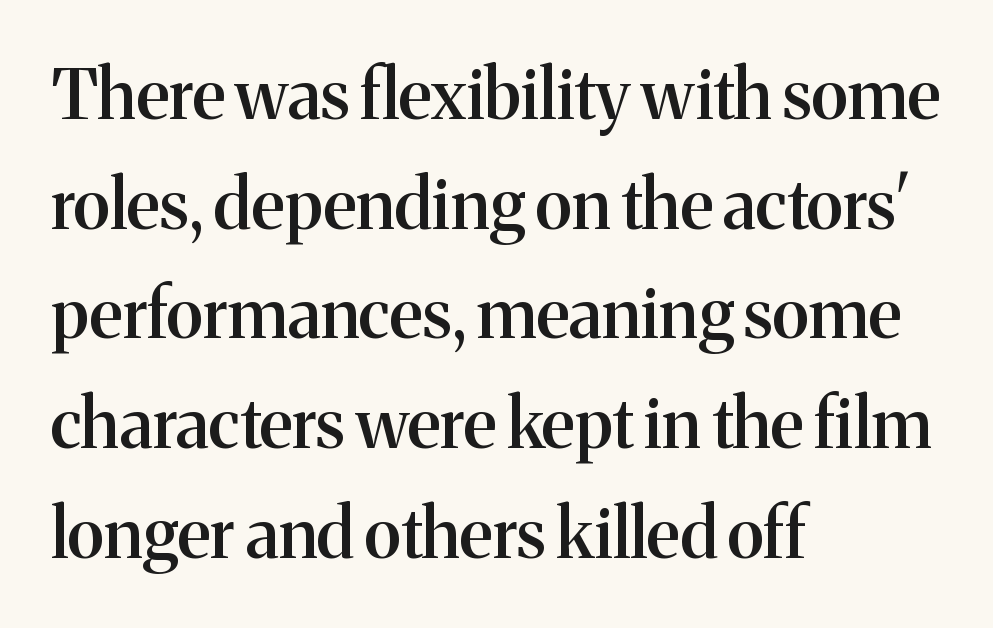
Q: Is the text bold? A: Semi-bold.
Q: Is the text italic (slanted)? A: No, it is upright.
Q: Is the typeface a serif or a sans-serif typeface? A: Serif.
Q: Is the text underlined? A: No.
Q: How is the paragraph aligned? A: Left-aligned.
Q: Is the spacing between letters normal or unusually wide? A: Normal.
Q: Is the spacing between lines tight, normal or loose? A: Normal.
Q: Width (condensed, normal, or wide)? A: Normal.
Q: Stroke contrast? A: Medium.
Q: x-height? A: Medium.
Q: Monospaced? A: No.
